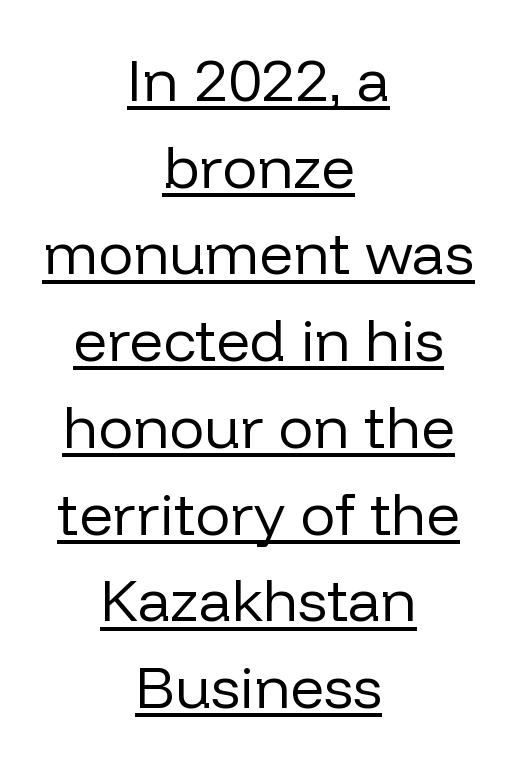
The image shows 59 px regular-weight sans-serif type, upright; set centered, normal line spacing (1.47x), normal letter spacing, underlined; low stroke contrast and a medium x-height.
